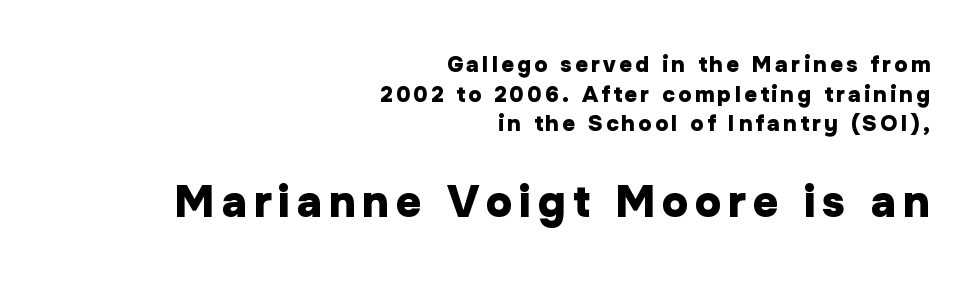
{"serif": "no", "italic": "no", "bold": "yes", "weight": "heavy", "width": "normal", "stroke_contrast": "low", "x_height": "medium", "monospaced": "no", "underline": "no", "align": "right", "line_spacing": "normal", "line_spacing_ratio": 1.35, "larger_block": "second", "size_ratio": 2.0, "glyph_px": 44}
